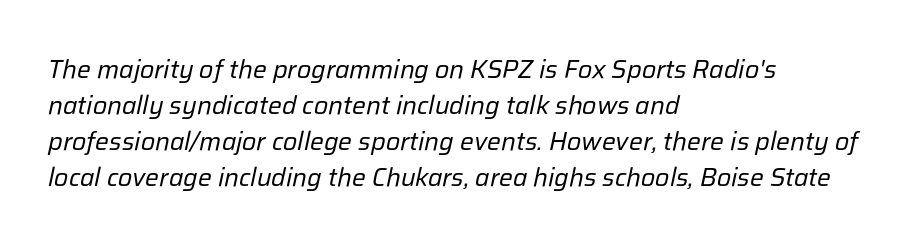
The image shows 26 px text type, italic (leaning right); set left-aligned, normal line spacing (1.39x), normal letter spacing, not underlined.
